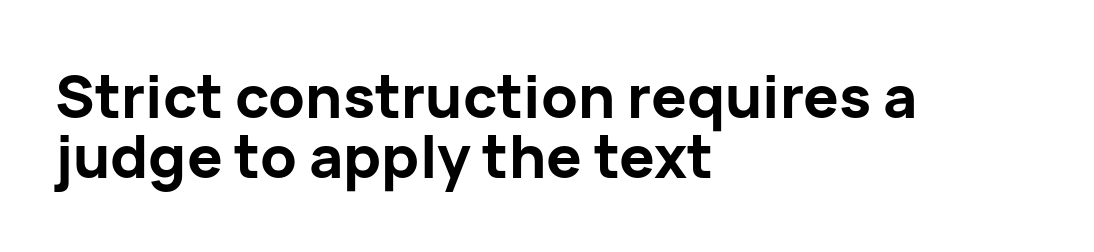
The type family on display is of the sans-serif kind. You could not count columns in this text — the font is proportionally spaced. Closely set lines give the paragraph a compact silhouette. Which margin do the lines hug? The left one — the right edge is uneven. The passage shown is emphatically bold. Characters remain perfectly vertical along every line.
